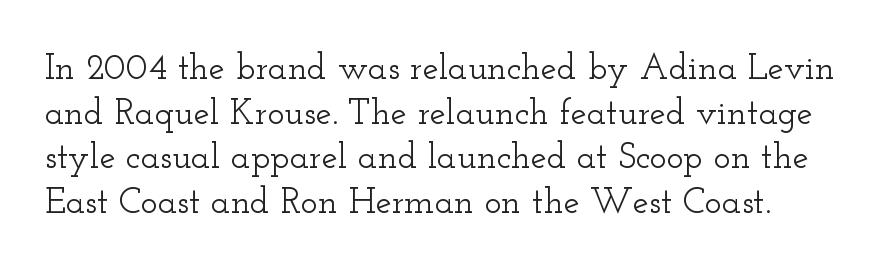
The image shows 36 px wide serif type, upright; set line spacing 1.24x, normal letter spacing, not underlined; low stroke contrast and a small x-height.
